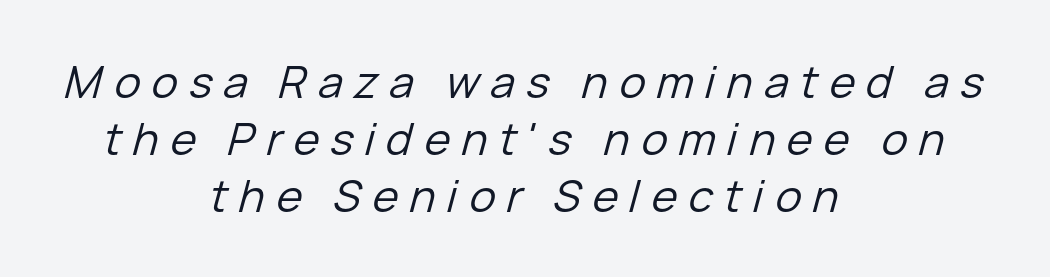
{"italic": "yes", "lean": "right", "slant_degrees": 15, "bold": "no", "weight": "regular", "width": "normal", "stroke_contrast": "low", "x_height": "medium", "monospaced": "no", "underline": "no", "align": "center", "line_spacing": "normal", "line_spacing_ratio": 1.29, "letter_spacing": "wide", "letter_spacing_em": 0.26, "glyph_px": 44}
